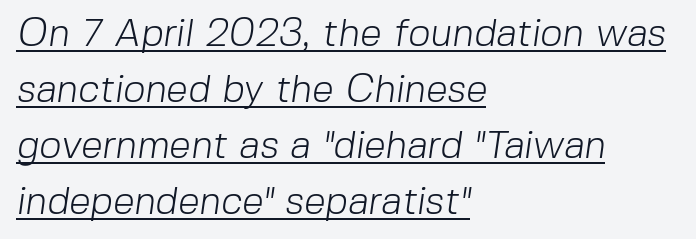
Short and long lines alike share a common starting point at left. The cut favours lightness, reaching ordinary text weight at its darkest. The designer left line spacing at the default. Check where the strokes stop: nothing finishes them off — pure sans. Nobody touched the tracking dial on this one. The letters advance in unequal steps, a hallmark of proportional type.
